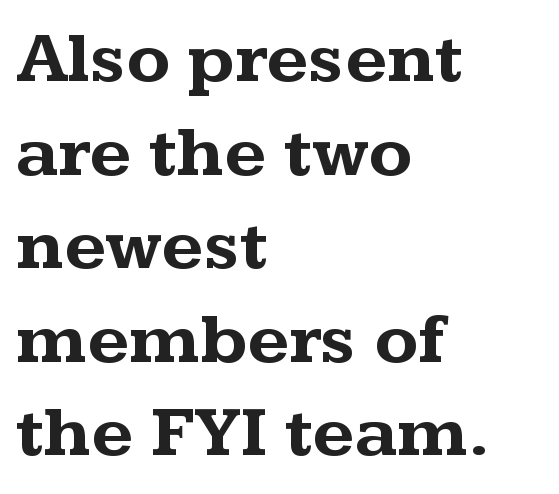
{"serif": "yes", "italic": "no", "bold": "yes", "weight": "bold", "width": "wide", "stroke_contrast": "medium", "x_height": "medium", "monospaced": "no", "underline": "no", "align": "left", "line_spacing": "normal", "line_spacing_ratio": 1.3, "letter_spacing": "normal", "letter_spacing_em": 0.0, "glyph_px": 72}
